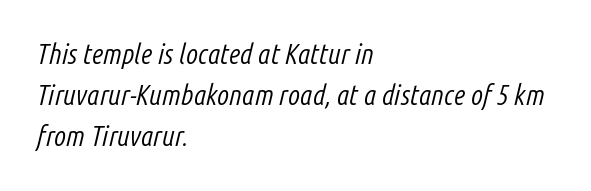
Is this a fixed-width face? No — the glyphs have proportional, varying widths. Posture: slanted. Is the type heavy? It reads as light-to-regular instead. Tracking value appears to be zero — textbook default spacing. A bare baseline throughout the passage.
